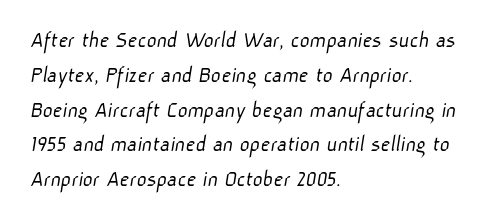
The image shows 24 px text type; set left-aligned, normal line spacing (1.45x), normal letter spacing, not underlined.
